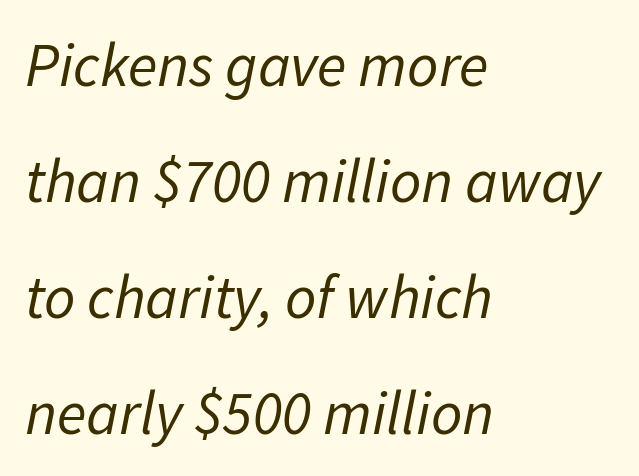
Spacing verdict: proportional, widths tailored to each character. The tracking reads as untouched default to a designer's eye. This reads as an unemphasized weight, regular at the heaviest. The typography opts for an oblique posture over an upright one.
